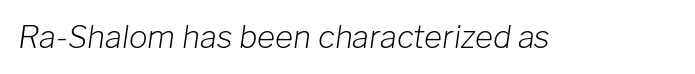
Q: Is the text bold? A: No.
Q: Is the text italic (slanted)? A: Yes, it leans right by about 8 degrees.
Q: Is the text underlined? A: No.
Q: Is the spacing between letters normal or unusually wide? A: Normal.
Q: Width (condensed, normal, or wide)? A: Normal.
Q: Stroke contrast? A: Low.
Q: x-height? A: Medium.
Q: Monospaced? A: No.
